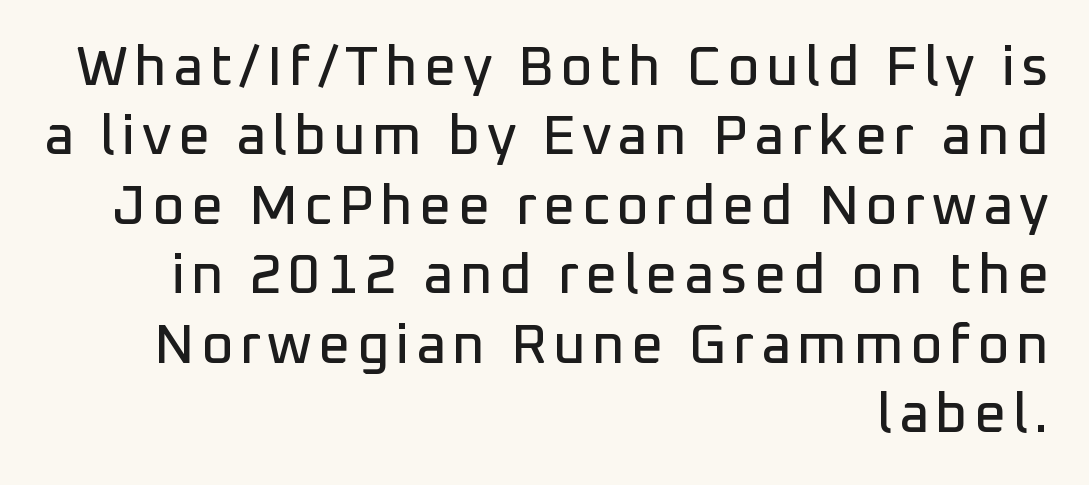
{"serif": "no", "italic": "no", "width": "normal", "stroke_contrast": "low", "x_height": "medium", "monospaced": "no", "underline": "no", "align": "right", "line_spacing_ratio": 1.24, "glyph_px": 56}
